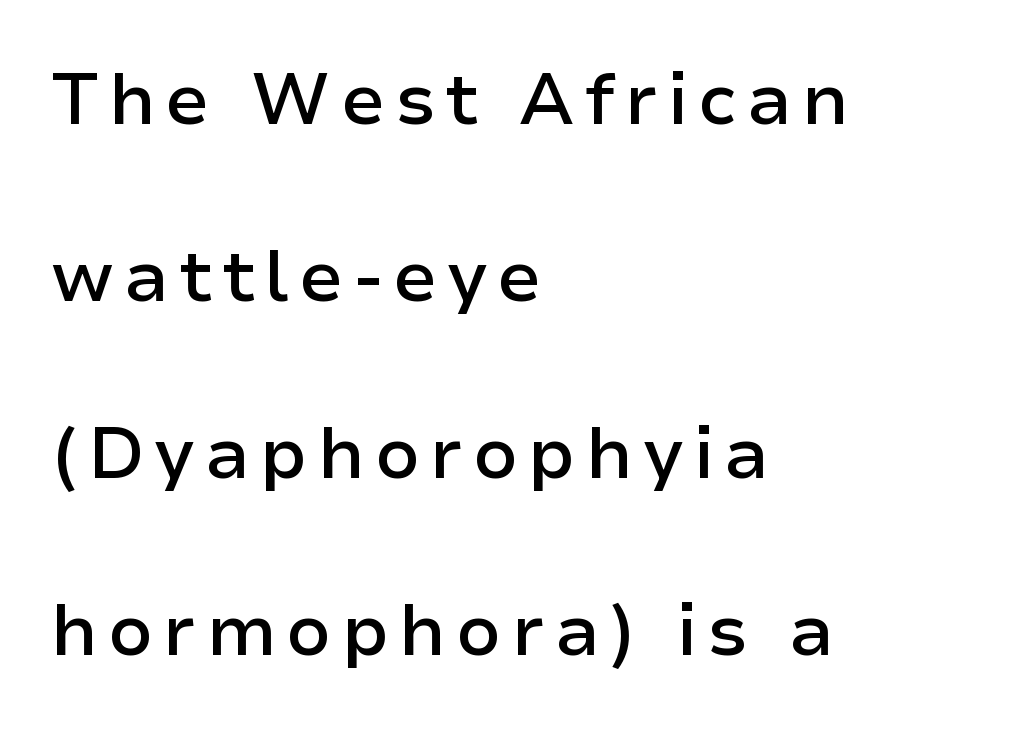
Q: Is the text bold? A: Semi-bold.
Q: Is the text italic (slanted)? A: No, it is upright.
Q: Is the typeface a serif or a sans-serif typeface? A: Sans-serif.
Q: Is the text underlined? A: No.
Q: How is the paragraph aligned? A: Left-aligned.
Q: Is the spacing between lines tight, normal or loose? A: Loose.
Q: Width (condensed, normal, or wide)? A: Normal.
Q: Stroke contrast? A: Low.
Q: x-height? A: Medium.
Q: Monospaced? A: No.
